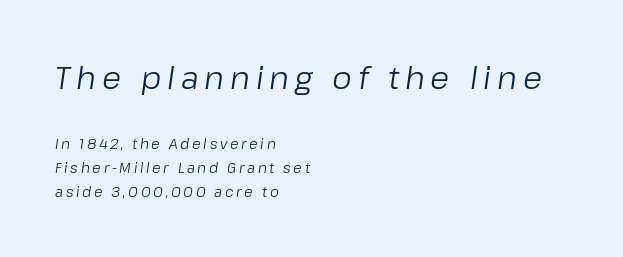
Q: Is the text bold? A: No.
Q: Is the text italic (slanted)? A: Yes, it leans right by about 8 degrees.
Q: Is the text underlined? A: No.
Q: How is the paragraph aligned? A: Left-aligned.
Q: Which block of text is set in a larger size, the first (top) or the second (bottom)? A: The first (top) one.
Q: Width (condensed, normal, or wide)? A: Normal.
Q: Stroke contrast? A: Low.
Q: x-height? A: Medium.
Q: Monospaced? A: No.
